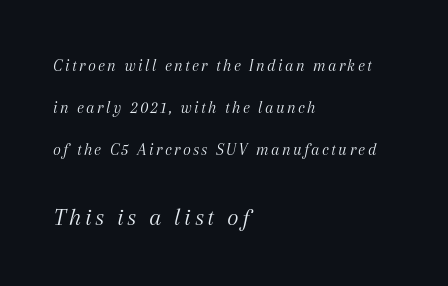
The image shows 25 px text type, italic (leaning right); set left-aligned, loose line spacing (2.48x), not underlined; the second (bottom) block is 1.47x larger.
